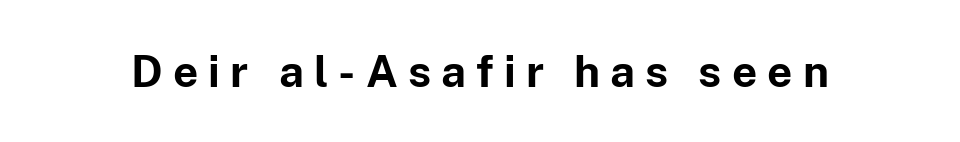
The image shows 44 px bold sans-serif type, upright; set unusually wide letter spacing (+0.23 em), not underlined; low stroke contrast and a medium x-height.
